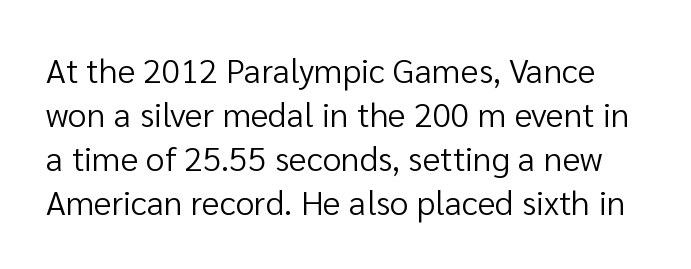
Underlining? Definitely not there. Letterform terminals end flat and unadorned throughout the passage. Evenly set lines give the paragraph a standard silhouette. These lines keep a tight, regular rhythm from letter to letter.
